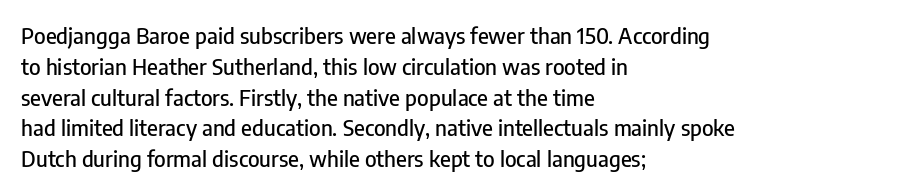
Q: Is the text italic (slanted)? A: No, it is upright.
Q: Is the text underlined? A: No.
Q: How is the paragraph aligned? A: Left-aligned.
Q: Is the spacing between letters normal or unusually wide? A: Normal.
Q: Is the spacing between lines tight, normal or loose? A: Normal.
